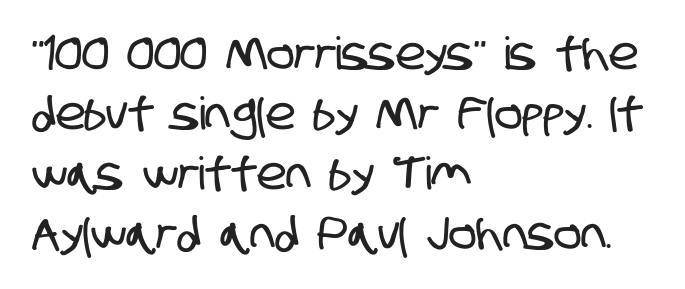
The image shows 45 px condensed sans-serif type; set left-aligned, normal line spacing (1.33x), normal letter spacing, not underlined; low stroke contrast and a large x-height.
